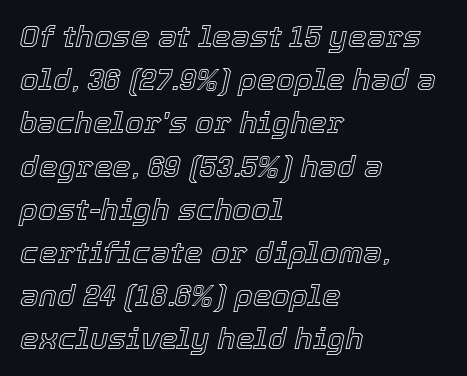
The image shows 30 px text type, italic (leaning right); set left-aligned, normal line spacing (1.44x), normal letter spacing, not underlined; a medium x-height.
